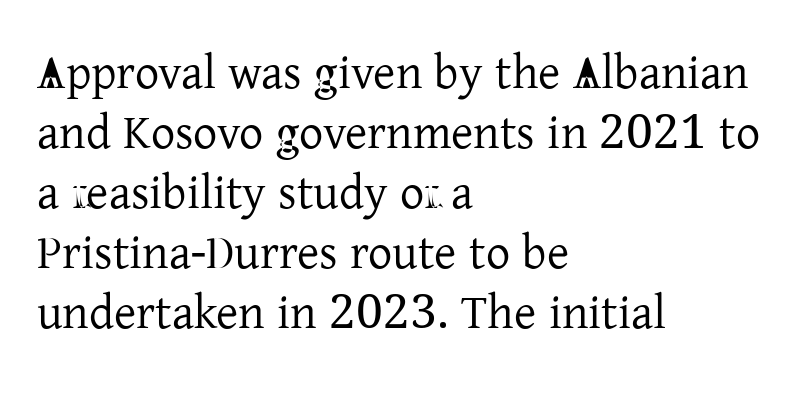
{"serif": "yes", "italic": "no", "bold": "no", "weight": "regular", "width": "normal", "stroke_contrast": "low", "x_height": "medium", "monospaced": "no", "underline": "no", "align": "left", "line_spacing": "normal", "line_spacing_ratio": 1.25, "letter_spacing": "normal", "letter_spacing_em": 0.0, "glyph_px": 48}
